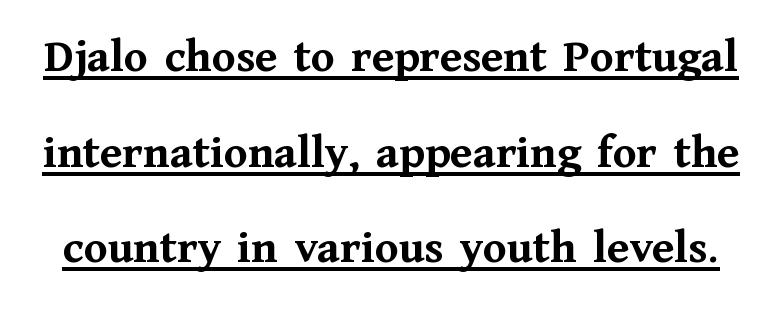
Q: Is the text bold? A: Yes.
Q: Is the text italic (slanted)? A: No, it is upright.
Q: Is the typeface a serif or a sans-serif typeface? A: Serif.
Q: Is the text underlined? A: Yes.
Q: Is the spacing between letters normal or unusually wide? A: Normal.
Q: Is the spacing between lines tight, normal or loose? A: Loose.
Q: Width (condensed, normal, or wide)? A: Normal.
Q: Stroke contrast? A: Medium.
Q: x-height? A: Medium.
Q: Monospaced? A: No.
